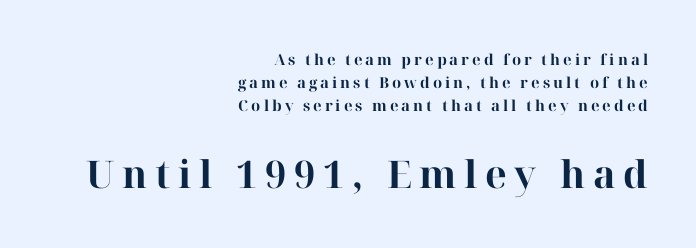
The image shows 38 px bold serif type, upright; set right-aligned, normal line spacing (1.52x), unusually wide letter spacing (+0.2 em), not underlined; the second (bottom) block is 2.53x larger; high stroke contrast and a medium x-height.
